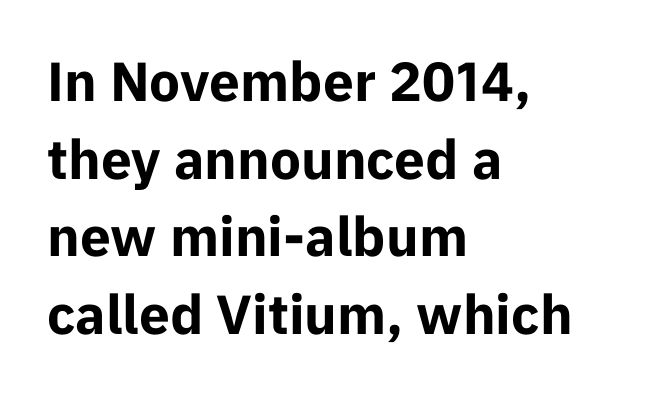
Q: Is the text bold? A: Yes.
Q: Is the text italic (slanted)? A: No, it is upright.
Q: Is the typeface a serif or a sans-serif typeface? A: Sans-serif.
Q: Is the text underlined? A: No.
Q: How is the paragraph aligned? A: Left-aligned.
Q: Is the spacing between letters normal or unusually wide? A: Normal.
Q: Is the spacing between lines tight, normal or loose? A: Normal.
Q: Width (condensed, normal, or wide)? A: Normal.
Q: Stroke contrast? A: Low.
Q: x-height? A: Medium.
Q: Monospaced? A: No.
